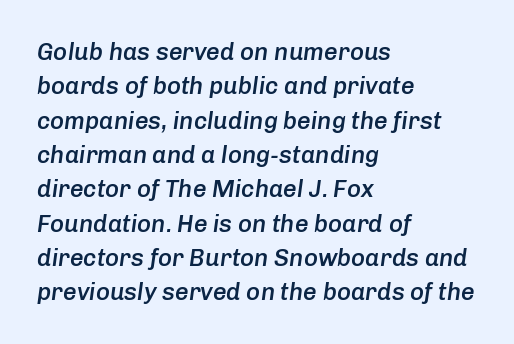
Slanted lettering throughout. Lines of text with bare space underneath. Horizontally, the lines are justified to the leading edge only. Each glyph is drawn with semibold strokes, heavier than normal yet not fully bold. Honestly, the row spacing looks completely unremarkable. These lines keep a tight, regular rhythm from letter to letter.
